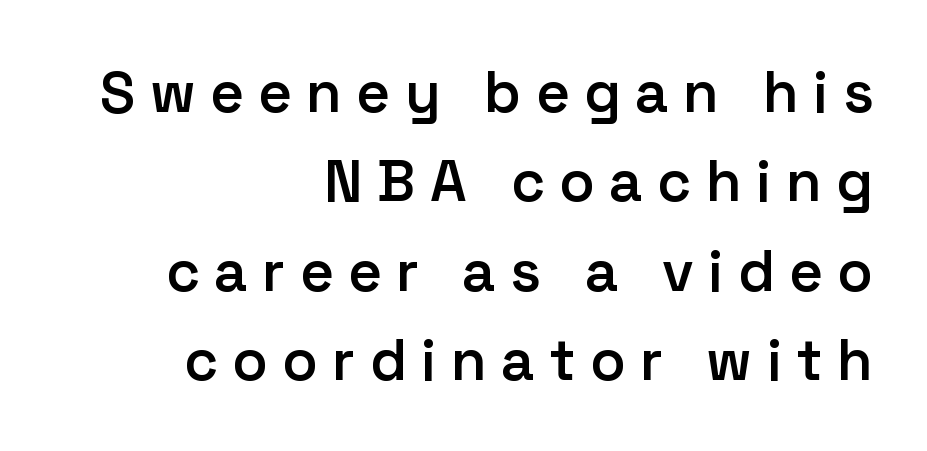
The passage shown is typed in a proportional face where columns would drift. Grotesque or geometric, the face here clearly has no serifs. If you measured baseline to baseline, you'd find a middling distance. Slightly chunky letters — semibold, I'd say, not full bold.
